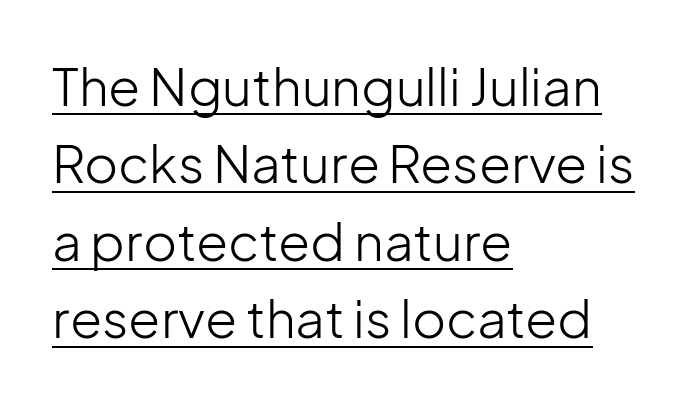
{"serif": "no", "italic": "no", "bold": "no", "weight": "light", "width": "normal", "stroke_contrast": "low", "x_height": "medium", "monospaced": "no", "underline": "yes", "align": "left", "line_spacing": "normal", "line_spacing_ratio": 1.49, "letter_spacing": "normal", "letter_spacing_em": 0.0, "glyph_px": 52}
